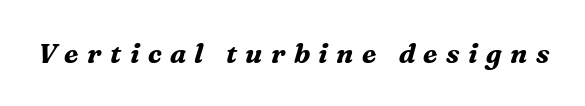
Q: Is the text bold? A: Yes.
Q: Is the text italic (slanted)? A: Yes, it leans right by about 16 degrees.
Q: Is the text underlined? A: No.
Q: Is the spacing between letters normal or unusually wide? A: Unusually wide.
